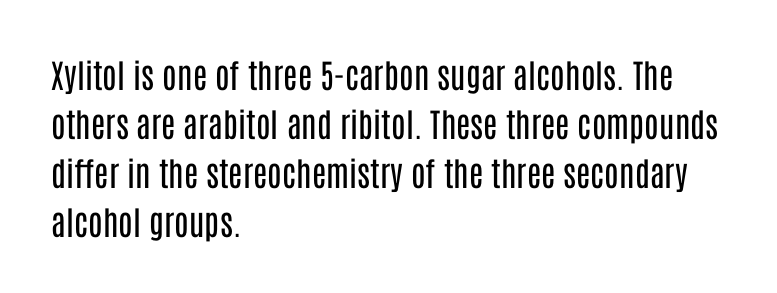
{"serif": "no", "italic": "no", "bold": "no", "weight": "regular", "width": "condensed", "stroke_contrast": "low", "x_height": "large", "monospaced": "no", "underline": "no", "align": "left", "line_spacing": "normal", "line_spacing_ratio": 1.48, "letter_spacing": "normal", "letter_spacing_em": 0.0, "glyph_px": 33}
